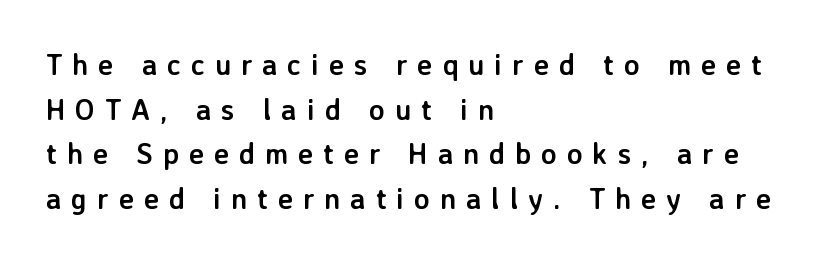
{"serif": "no", "italic": "no", "bold": "yes", "weight": "semibold", "width": "normal", "stroke_contrast": "low", "x_height": "medium", "monospaced": "no", "underline": "no", "align": "left", "line_spacing": "normal", "line_spacing_ratio": 1.54, "letter_spacing": "wide", "letter_spacing_em": 0.34, "glyph_px": 29}
